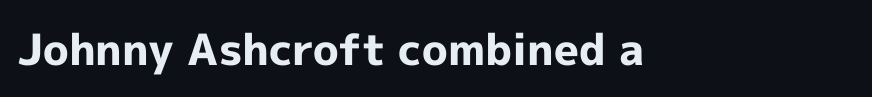
Q: Is the text bold? A: Yes.
Q: Is the text italic (slanted)? A: No, it is upright.
Q: Is the typeface a serif or a sans-serif typeface? A: Sans-serif.
Q: Is the text underlined? A: No.
Q: How is the paragraph aligned? A: Left-aligned.
Q: Is the spacing between letters normal or unusually wide? A: Normal.
Q: Width (condensed, normal, or wide)? A: Normal.
Q: x-height? A: Medium.
Q: Monospaced? A: No.
